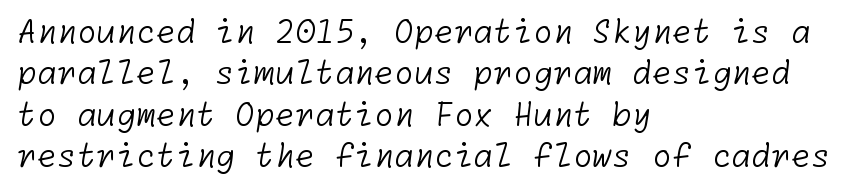
{"serif": "no", "bold": "no", "weight": "light", "width": "normal", "stroke_contrast": "low", "x_height": "medium", "underline": "no", "align": "left", "line_spacing": "normal", "line_spacing_ratio": 1.29, "letter_spacing": "normal", "letter_spacing_em": 0.0, "glyph_px": 32}
